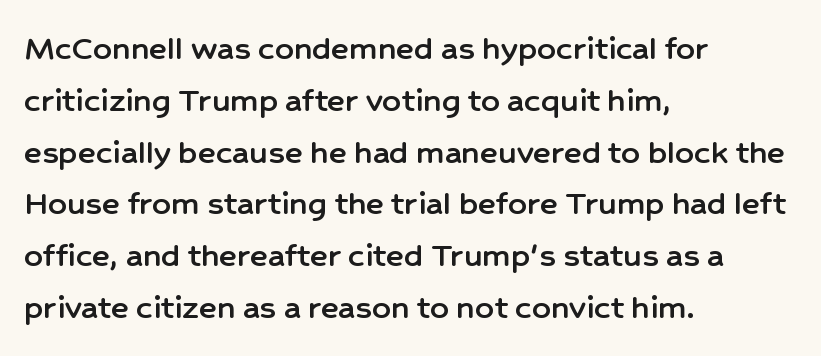
Stroke terminals: plain, sans-serif. Has an underline been added? It has not. Casual observation: everything's shoved over to the left. Each letter keeps its own natural width here, so spacing adapts to shape. Letter spacing: default.
